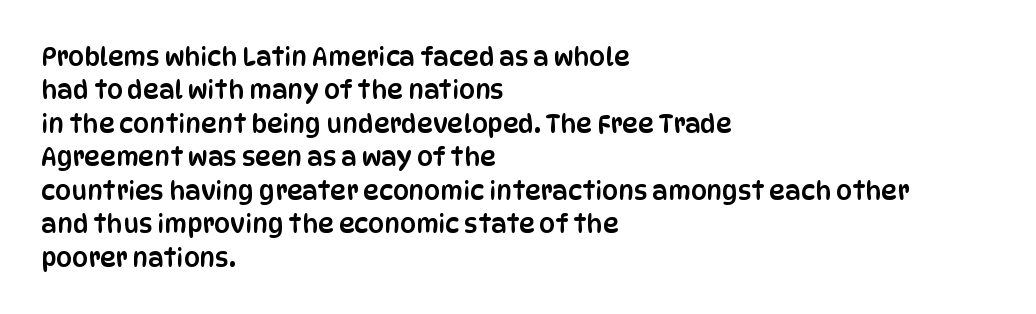
Q: Is the text italic (slanted)? A: No, it is upright.
Q: Is the text underlined? A: No.
Q: How is the paragraph aligned? A: Left-aligned.
Q: Is the spacing between letters normal or unusually wide? A: Normal.
Q: Is the spacing between lines tight, normal or loose? A: Normal.
